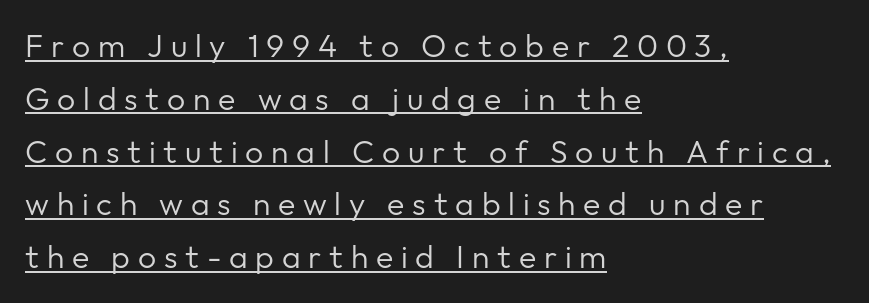
Q: Is the text bold? A: No.
Q: Is the text italic (slanted)? A: No, it is upright.
Q: Is the typeface a serif or a sans-serif typeface? A: Sans-serif.
Q: Is the text underlined? A: Yes.
Q: How is the paragraph aligned? A: Left-aligned.
Q: Is the spacing between letters normal or unusually wide? A: Unusually wide.
Q: Is the spacing between lines tight, normal or loose? A: Normal.
Q: Width (condensed, normal, or wide)? A: Normal.
Q: Stroke contrast? A: Low.
Q: x-height? A: Medium.
Q: Monospaced? A: No.
